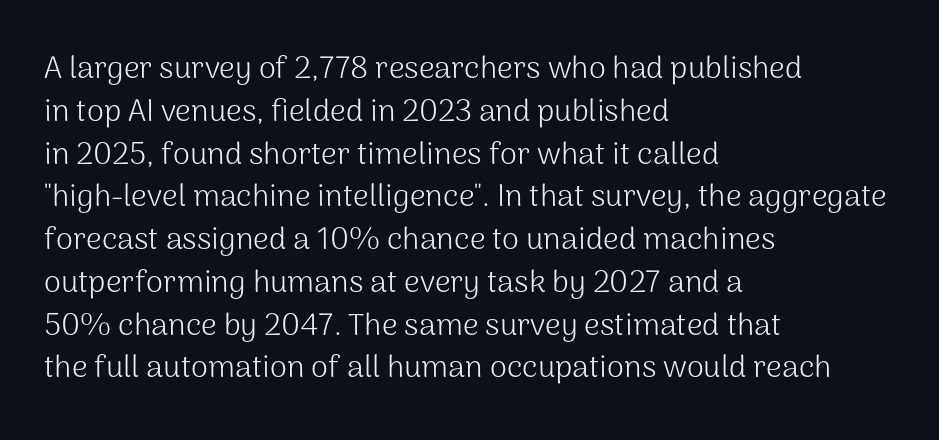
Has an underline been added? It has not. Proportional: the letters do not fall into vertical columns. This sample keeps an unexceptional amount of space between lines. Letter spacing: default. Is the block centered? No — it sits flush against the left margin. Italic? Not at all — the glyphs are vertical.
